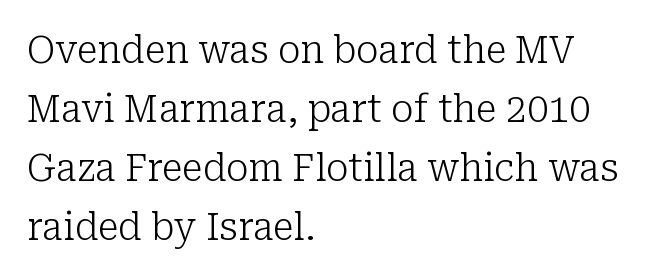
The image shows 38 px light serif type, upright; set left-aligned, normal line spacing (1.55x), normal letter spacing, not underlined; low stroke contrast and a medium x-height.
